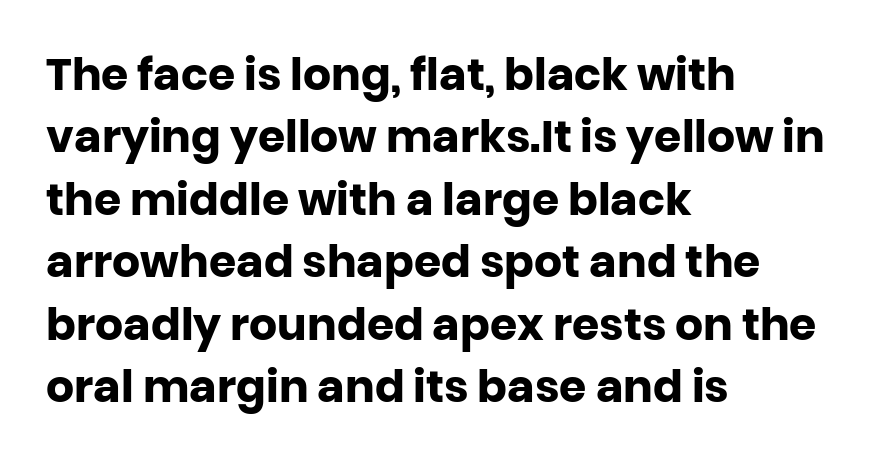
Nobody drew a line under any word here. Is there much room between lines? A standard amount, neither cramped nor airy. Type style note: lacks serifs. How are the letters spaced? Ordinarily, with no added tracking. Proportional: the letters do not fall into vertical columns. Does the weight exceed regular? Yes, all the way to bold.
